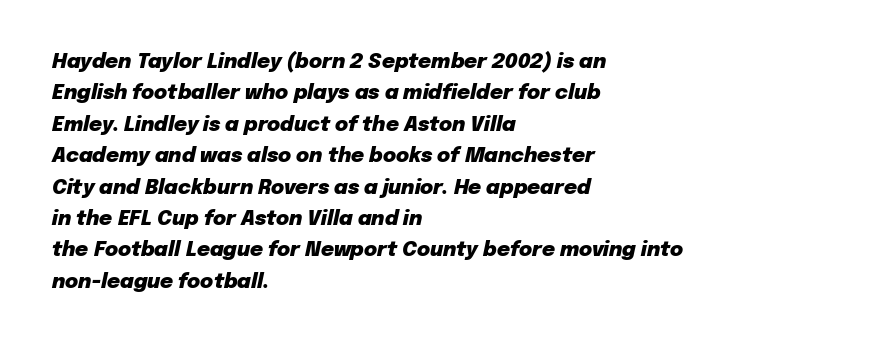
The image shows 20 px bold type, italic (leaning right); set left-aligned, normal line spacing (1.57x), normal letter spacing, not underlined.
